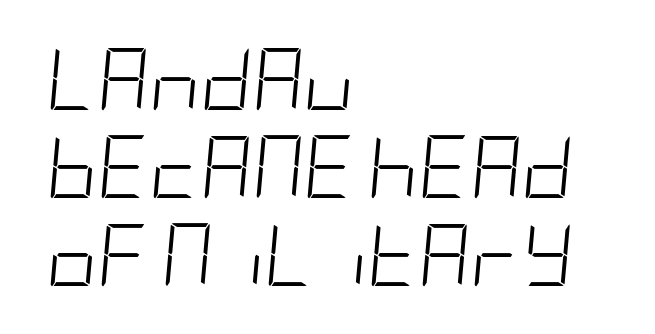
The image shows 63 px light, condensed type, italic (leaning right); set left-aligned, normal line spacing (1.4x), normal letter spacing, not underlined; low stroke contrast and a large x-height.
